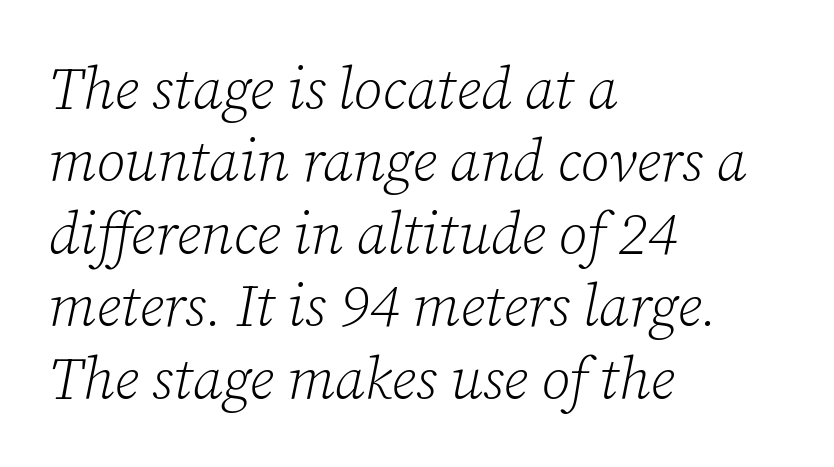
Varying glyph widths throughout — classic text-font behaviour. Serif or sans? Serif — the stroke terminals have little feet. The horizontal fit of the characters is conventional and even. Regular leading. This is not heavy type; no bold has been used. Check the space under the baseline: it is left empty.
